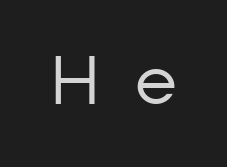
{"serif": "no", "italic": "no", "bold": "no", "weight": "regular", "width": "normal", "stroke_contrast": "low", "x_height": "medium", "monospaced": "no", "underline": "no", "letter_spacing": "wide", "letter_spacing_em": 0.48, "glyph_px": 68}
